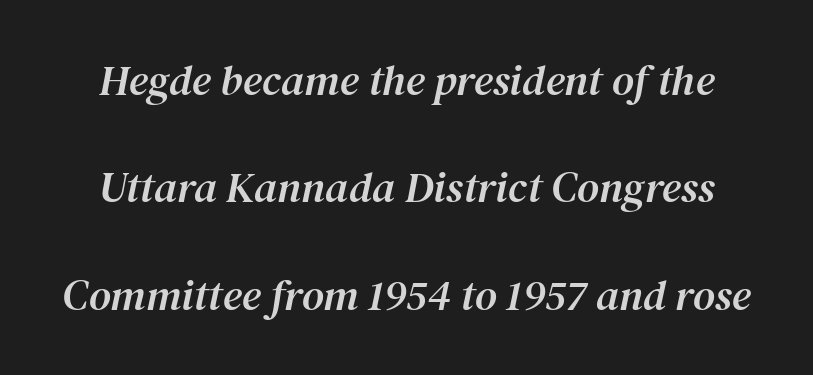
{"serif": "yes", "italic": "yes", "lean": "right", "slant_degrees": 12, "width": "normal", "stroke_contrast": "medium", "x_height": "medium", "monospaced": "no", "underline": "no", "line_spacing": "loose", "line_spacing_ratio": 2.5, "letter_spacing": "normal", "letter_spacing_em": 0.0, "glyph_px": 43}
